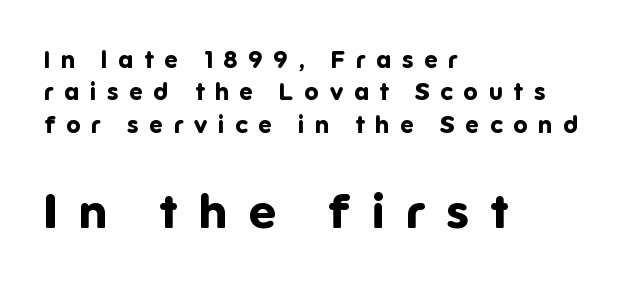
The image shows 48 px bold sans-serif type, upright; set left-aligned, normal line spacing (1.35x), unusually wide letter spacing (+0.45 em), not underlined; the second (bottom) block is 2.0x larger; low stroke contrast and a medium x-height.
